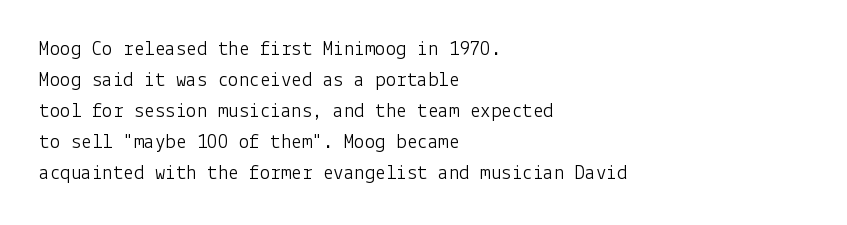
The image shows 21 px text type, upright; set left-aligned, normal line spacing (1.48x), normal letter spacing, not underlined.
